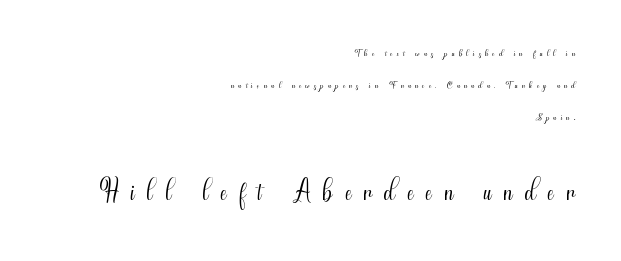
The image shows 40 px light, condensed sans-serif type; set right-aligned, loose line spacing (2.29x), unusually wide letter spacing (+0.31 em), not underlined; the second (bottom) block is 2.86x larger; medium stroke contrast and a small x-height.
